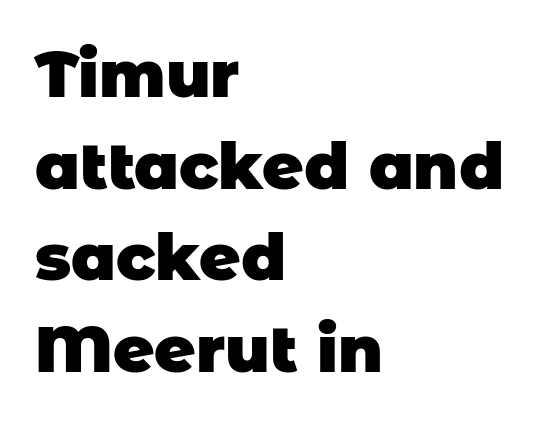
{"serif": "no", "bold": "yes", "weight": "heavy", "width": "normal", "stroke_contrast": "low", "x_height": "large", "monospaced": "no", "underline": "no", "align": "left", "line_spacing": "normal", "line_spacing_ratio": 1.43, "letter_spacing": "normal", "letter_spacing_em": 0.0, "glyph_px": 64}
